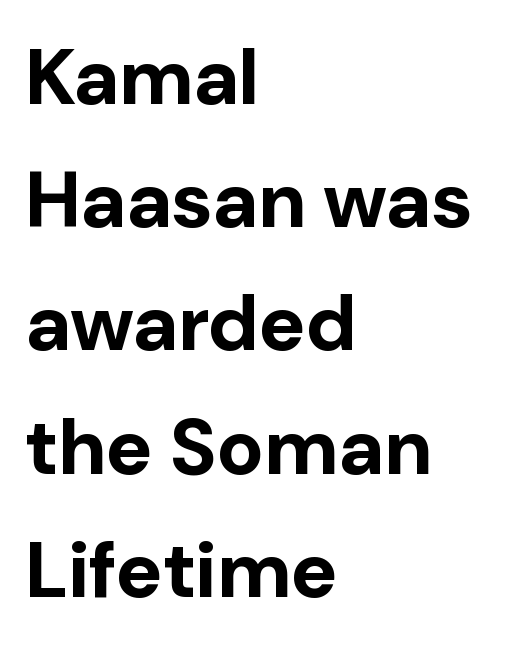
The image shows 79 px bold sans-serif type, upright; set left-aligned, normal line spacing (1.56x), normal letter spacing, not underlined; low stroke contrast and a medium x-height.
